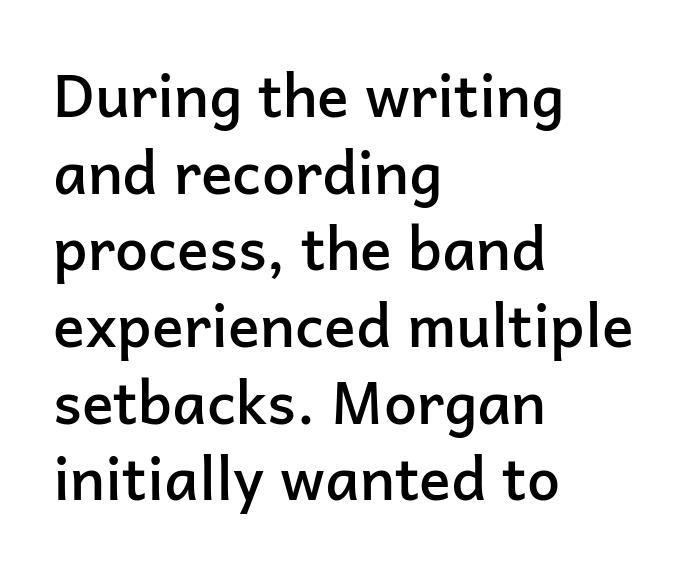
Q: Is the text bold? A: Semi-bold.
Q: Is the text italic (slanted)? A: No, it is upright.
Q: Is the typeface a serif or a sans-serif typeface? A: Sans-serif.
Q: Is the text underlined? A: No.
Q: How is the paragraph aligned? A: Left-aligned.
Q: Is the spacing between letters normal or unusually wide? A: Normal.
Q: Is the spacing between lines tight, normal or loose? A: Normal.
Q: Width (condensed, normal, or wide)? A: Normal.
Q: Stroke contrast? A: Low.
Q: x-height? A: Medium.
Q: Monospaced? A: No.
